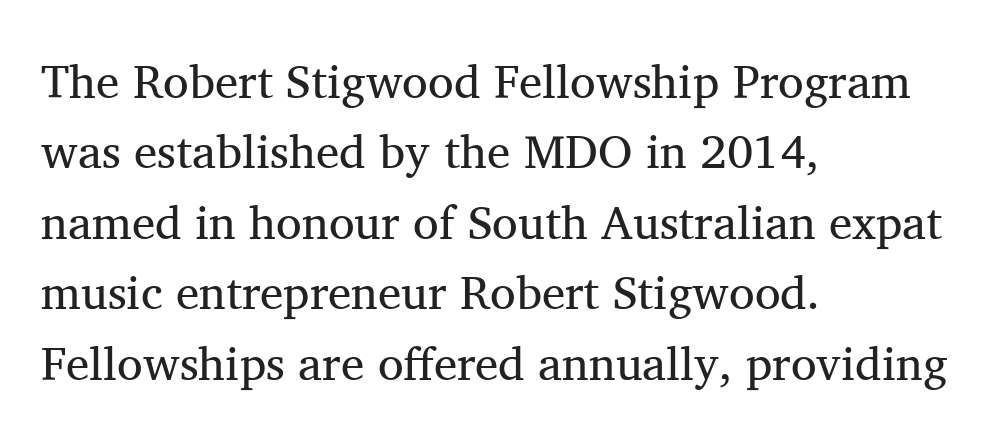
Q: Is the text bold? A: No.
Q: Is the text italic (slanted)? A: No, it is upright.
Q: Is the typeface a serif or a sans-serif typeface? A: Serif.
Q: Is the text underlined? A: No.
Q: How is the paragraph aligned? A: Left-aligned.
Q: Is the spacing between letters normal or unusually wide? A: Normal.
Q: Is the spacing between lines tight, normal or loose? A: Normal.
Q: Width (condensed, normal, or wide)? A: Normal.
Q: Stroke contrast? A: Medium.
Q: x-height? A: Medium.
Q: Monospaced? A: No.
